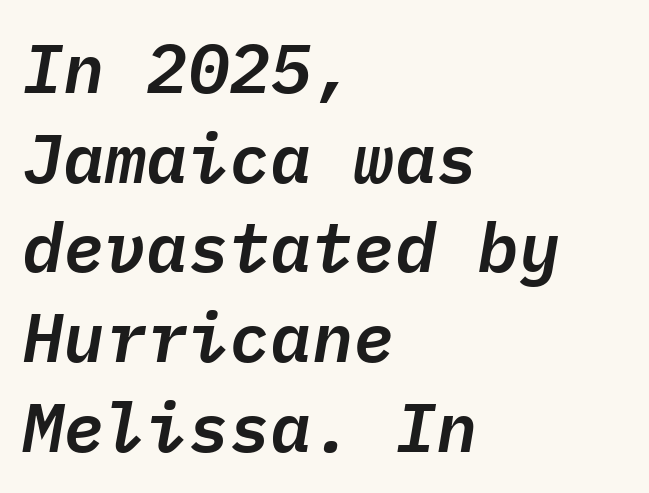
The leading is moderate, giving the passage an even texture. The face used here is monospaced, like something from a code editor. Default kerning and tracking; the words read as compact shapes. Italic? Definitely — the glyphs are oblique.
